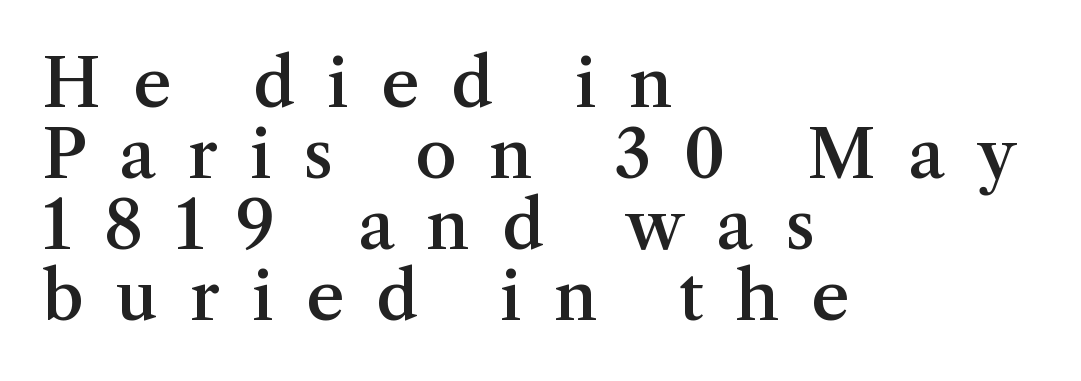
Is the letter spacing exaggerated? Yes — the characters are pushed far apart. Underline: absent. Unlike a clean sans, this face finishes its strokes with serifs. Think of a printed novel: that variable character pitch is what you see here.
